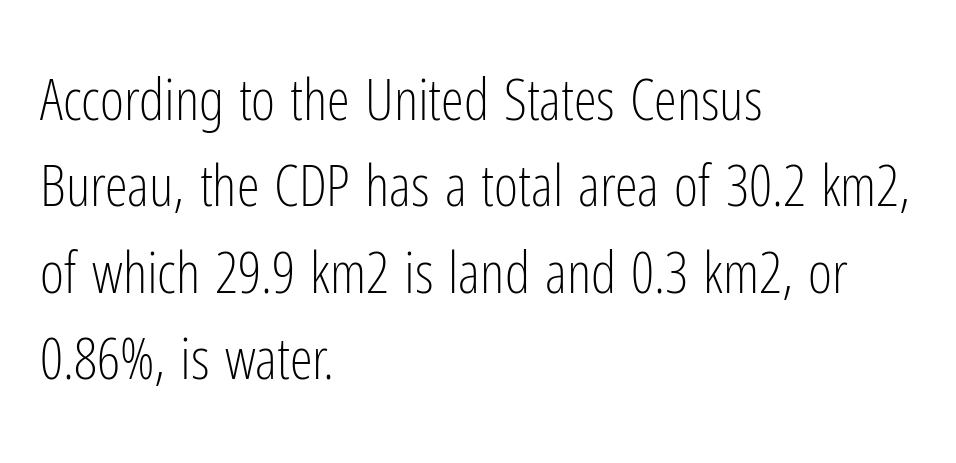
Upright lettering throughout. Nobody touched the tracking dial on this one. Summary of vertical rhythm: regular, with standard interline spacing. The paragraph has a hard left edge and a soft right edge.
